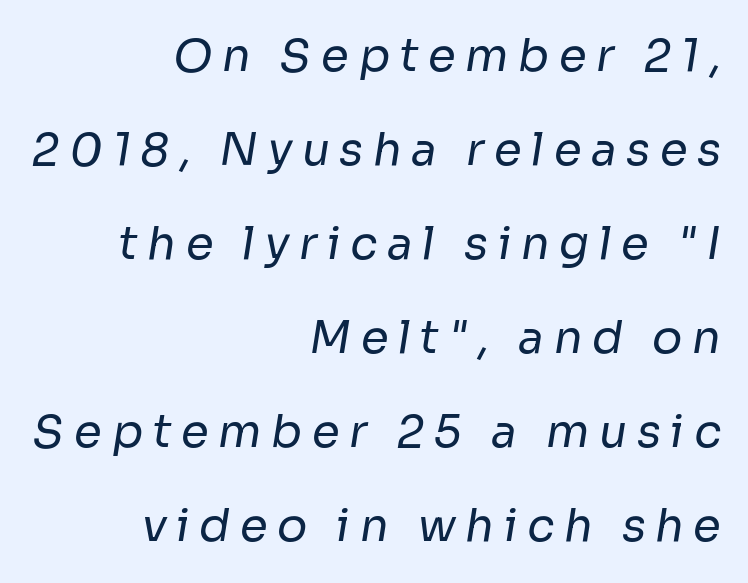
Q: Is the text bold? A: No.
Q: Is the typeface a serif or a sans-serif typeface? A: Sans-serif.
Q: Is the text underlined? A: No.
Q: How is the paragraph aligned? A: Right-aligned.
Q: Is the spacing between letters normal or unusually wide? A: Unusually wide.
Q: Is the spacing between lines tight, normal or loose? A: Loose.
Q: Width (condensed, normal, or wide)? A: Normal.
Q: Stroke contrast? A: Low.
Q: x-height? A: Medium.
Q: Monospaced? A: No.
